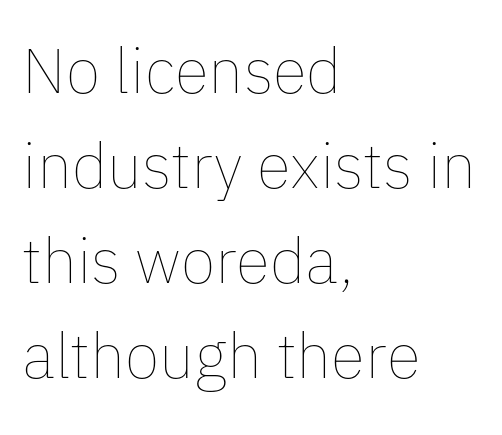
{"italic": "no", "bold": "no", "weight": "thin", "width": "normal", "stroke_contrast": "low", "x_height": "medium", "monospaced": "no", "underline": "no", "align": "left", "line_spacing": "normal", "line_spacing_ratio": 1.51, "letter_spacing": "normal", "letter_spacing_em": 0.0, "glyph_px": 63}
